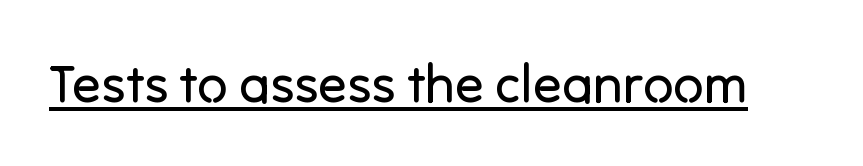
The image shows 53 px regular-weight sans-serif type, upright; set normal letter spacing, underlined; low stroke contrast and a medium x-height.
